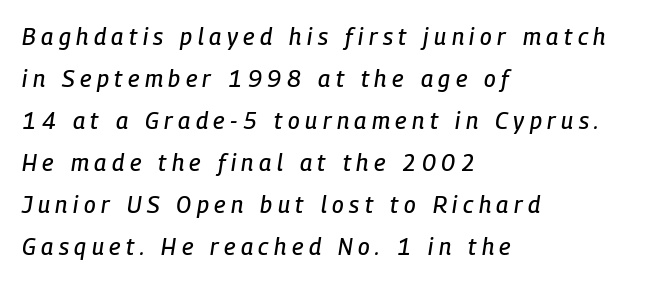
The image shows 23 px text type, italic (leaning right); set left-aligned, line spacing 1.83x, unusually wide letter spacing (+0.24 em), not underlined.
